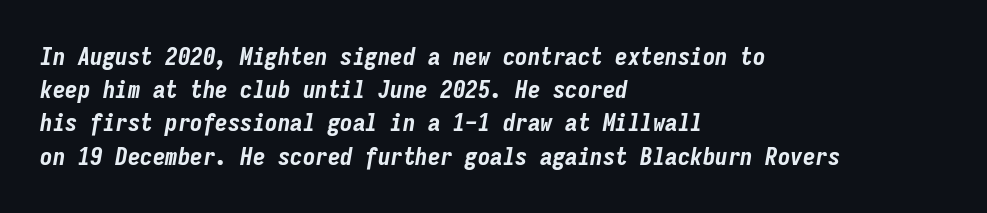
{"italic": "yes", "lean": "right", "slant_degrees": 9, "bold": "yes", "underline": "no", "align": "left", "line_spacing": "normal", "line_spacing_ratio": 1.33, "letter_spacing": "normal", "letter_spacing_em": 0.0, "glyph_px": 25}
